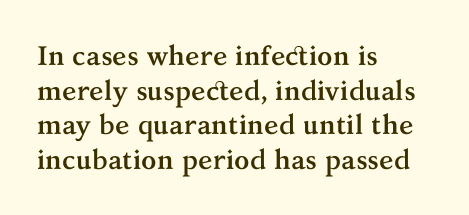
The image shows 27 px bold type, upright; set left-aligned, normal line spacing (1.28x), normal letter spacing, not underlined.
